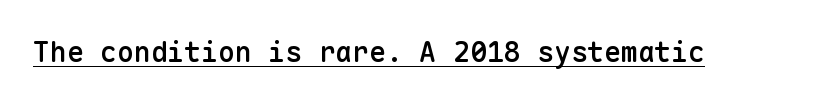
This rendering employs a face without finishing strokes, i.e., a sans-serif. Each letter, wide or thin by design, is forced into the same width here. Posture: straight, roman, zero tilt. Emphasis is given by a line drawn under the lettering. Characters follow at the spacing the type designer built in.
